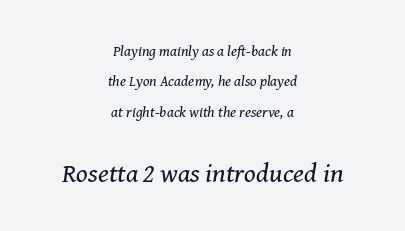
{"italic": "yes", "lean": "right", "slant_degrees": 8, "bold": "no", "underline": "no", "align": "center", "line_spacing": "loose", "line_spacing_ratio": 2.03, "letter_spacing": "normal", "letter_spacing_em": 0.0, "larger_block": "second", "size_ratio": 1.8, "glyph_px": 27}
